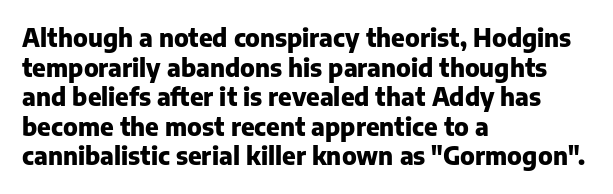
Nobody drew a line under any word here. The lettering stays uniformly vertical, giving the passage a roman look. Each word holds together tightly as a unit, with standard inter-letter gaps. A student would call this left alignment; a typographer would say flush left, rag right. Typographic density is high because the face is bold.
